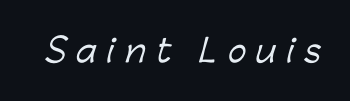
Q: Is the typeface a serif or a sans-serif typeface? A: Sans-serif.
Q: Is the text underlined? A: No.
Q: Is the spacing between letters normal or unusually wide? A: Unusually wide.
Q: Width (condensed, normal, or wide)? A: Normal.
Q: Stroke contrast? A: Low.
Q: x-height? A: Medium.
Q: Monospaced? A: No.
